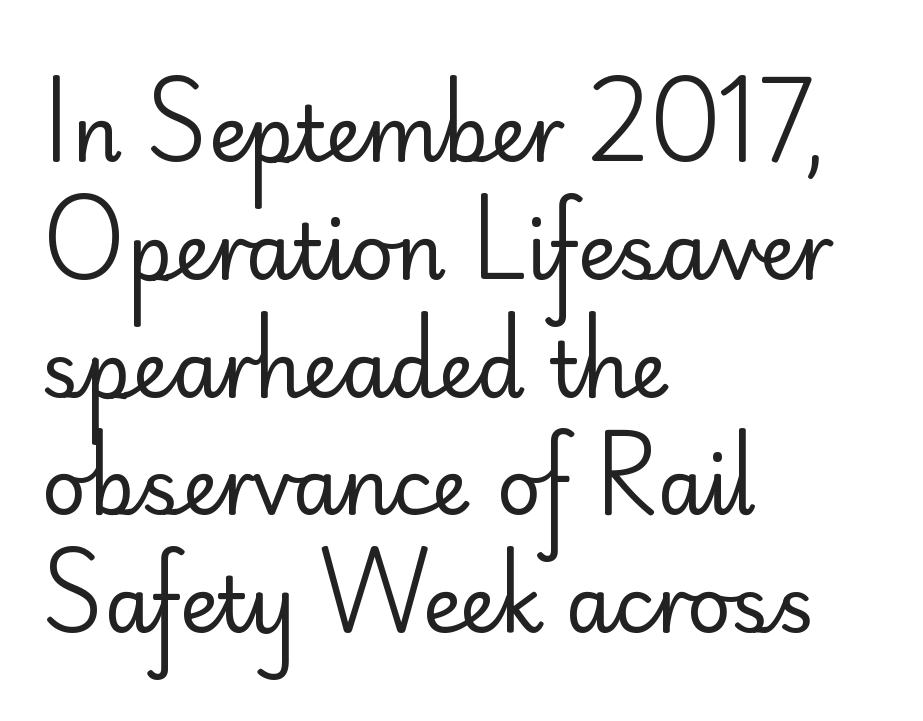
The image shows 77 px regular-weight sans-serif type, upright; set left-aligned, normal line spacing (1.53x), normal letter spacing, not underlined; low stroke contrast and a small x-height.
